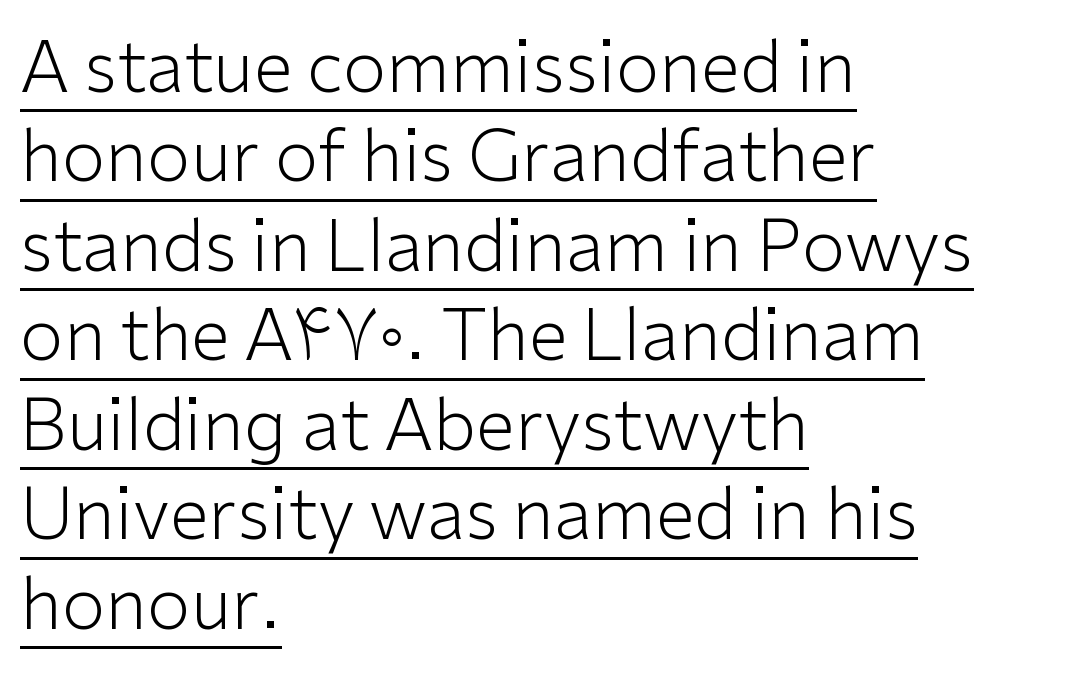
The image shows 71 px light sans-serif type, upright; set left-aligned, normal line spacing (1.26x), normal letter spacing, underlined; low stroke contrast and a medium x-height.
